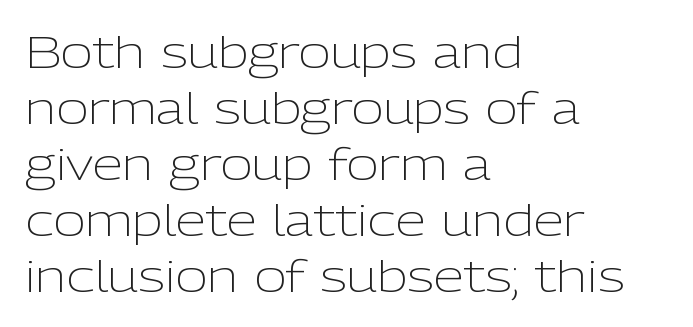
Q: Is the text bold? A: No.
Q: Is the text italic (slanted)? A: No, it is upright.
Q: Is the typeface a serif or a sans-serif typeface? A: Sans-serif.
Q: Is the text underlined? A: No.
Q: How is the paragraph aligned? A: Left-aligned.
Q: Is the spacing between letters normal or unusually wide? A: Normal.
Q: Is the spacing between lines tight, normal or loose? A: Normal.
Q: Width (condensed, normal, or wide)? A: Normal.
Q: Stroke contrast? A: Low.
Q: x-height? A: Medium.
Q: Monospaced? A: No.
